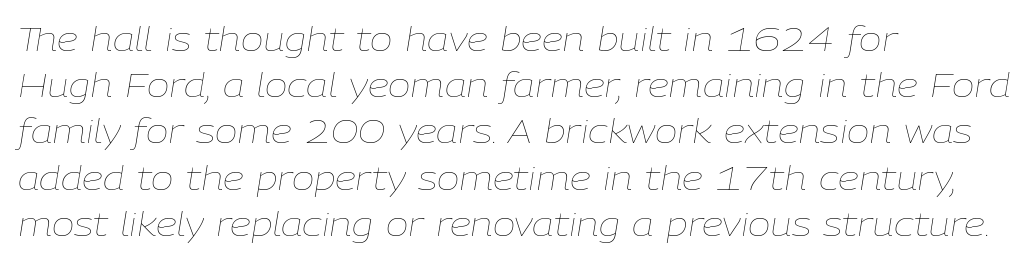
The image shows 34 px thin type, italic (leaning right); set left-aligned, normal line spacing (1.36x), normal letter spacing, not underlined; low stroke contrast and a medium x-height.
